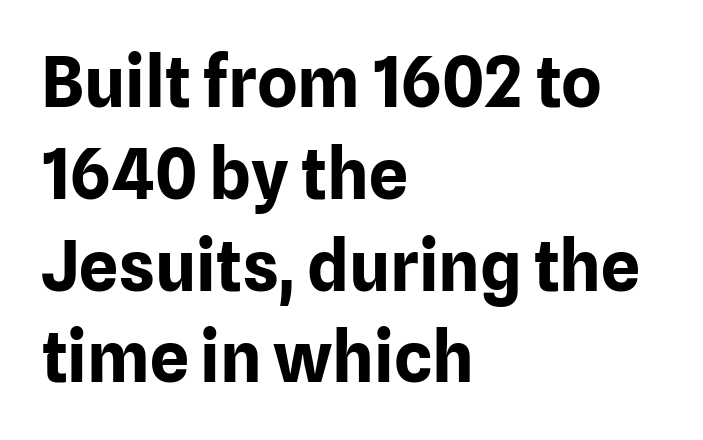
{"serif": "no", "italic": "no", "bold": "yes", "weight": "bold", "width": "normal", "stroke_contrast": "low", "x_height": "medium", "monospaced": "no", "underline": "no", "align": "left", "line_spacing": "normal", "line_spacing_ratio": 1.33, "letter_spacing": "normal", "letter_spacing_em": 0.0, "glyph_px": 69}
